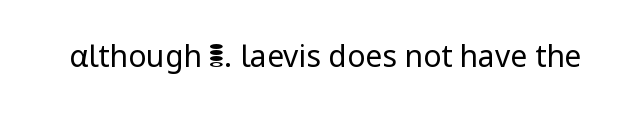
Nope, not italic — everything's standing straight. No letter is thick-stroked: the sample isn't bold. Plain, unruled lines of type. I'd call this a sans setting — the letters go barefoot. Here the designer chose a conventional face with non-uniform glyph widths. The tracking reads as untouched default to a designer's eye.
